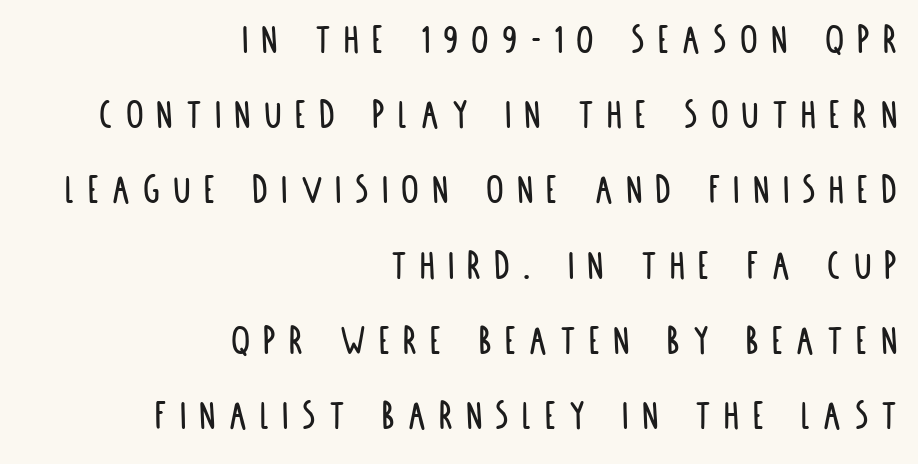
Q: Is the text italic (slanted)? A: No, it is upright.
Q: Is the typeface a serif or a sans-serif typeface? A: Sans-serif.
Q: Is the text underlined? A: No.
Q: How is the paragraph aligned? A: Right-aligned.
Q: Is the spacing between letters normal or unusually wide? A: Unusually wide.
Q: Width (condensed, normal, or wide)? A: Condensed.
Q: Stroke contrast? A: Low.
Q: x-height? A: Large.
Q: Monospaced? A: No.
